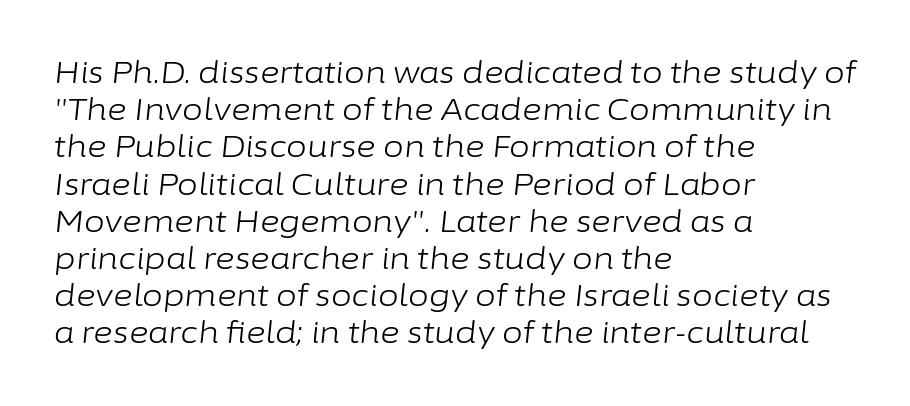
Q: Is the text bold? A: No.
Q: Is the text italic (slanted)? A: Yes, it leans right by about 6 degrees.
Q: Is the text underlined? A: No.
Q: How is the paragraph aligned? A: Left-aligned.
Q: Is the spacing between letters normal or unusually wide? A: Normal.
Q: Width (condensed, normal, or wide)? A: Normal.
Q: Stroke contrast? A: Low.
Q: x-height? A: Medium.
Q: Monospaced? A: No.
